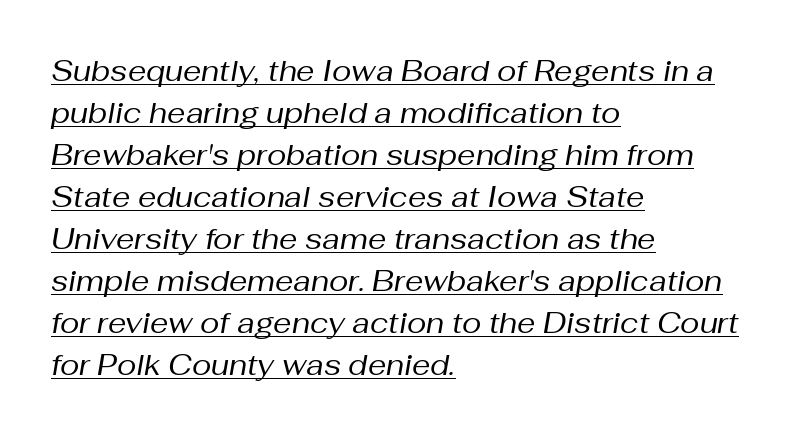
{"italic": "yes", "lean": "right", "slant_degrees": 10, "bold": "no", "weight": "regular", "width": "normal", "stroke_contrast": "medium", "x_height": "medium", "monospaced": "no", "underline": "yes", "align": "left", "line_spacing": "normal", "line_spacing_ratio": 1.45, "letter_spacing": "normal", "letter_spacing_em": 0.0, "glyph_px": 29}
